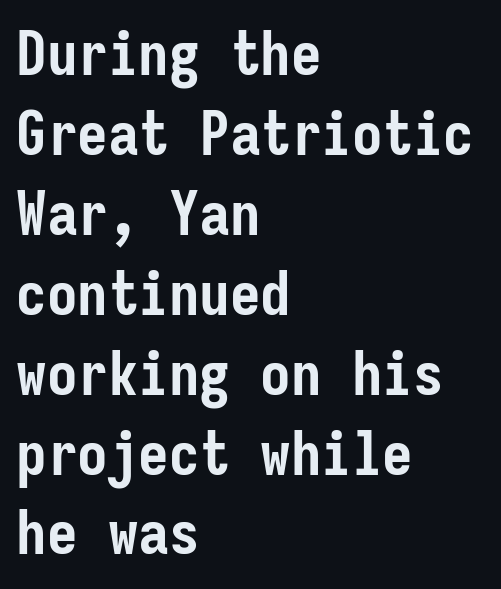
{"serif": "no", "italic": "no", "bold": "yes", "weight": "semibold", "width": "condensed", "stroke_contrast": "low", "x_height": "medium", "monospaced": "yes", "underline": "no", "align": "left", "line_spacing": "normal", "line_spacing_ratio": 1.31, "letter_spacing": "normal", "letter_spacing_em": 0.0, "glyph_px": 61}
